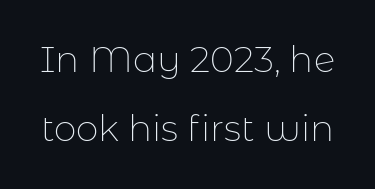
The image shows 36 px thin sans-serif type, upright; set loose line spacing (1.92x), normal letter spacing, not underlined; low stroke contrast and a medium x-height.
